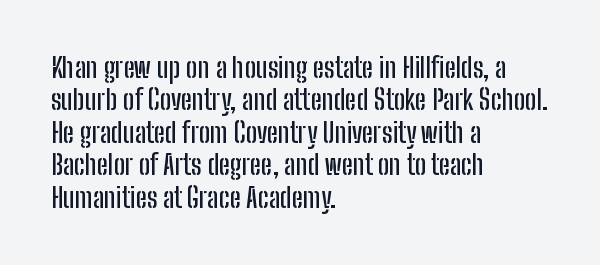
{"italic": "no", "underline": "no", "align": "left", "line_spacing_ratio": 1.2, "letter_spacing": "normal", "letter_spacing_em": 0.0, "glyph_px": 27}
